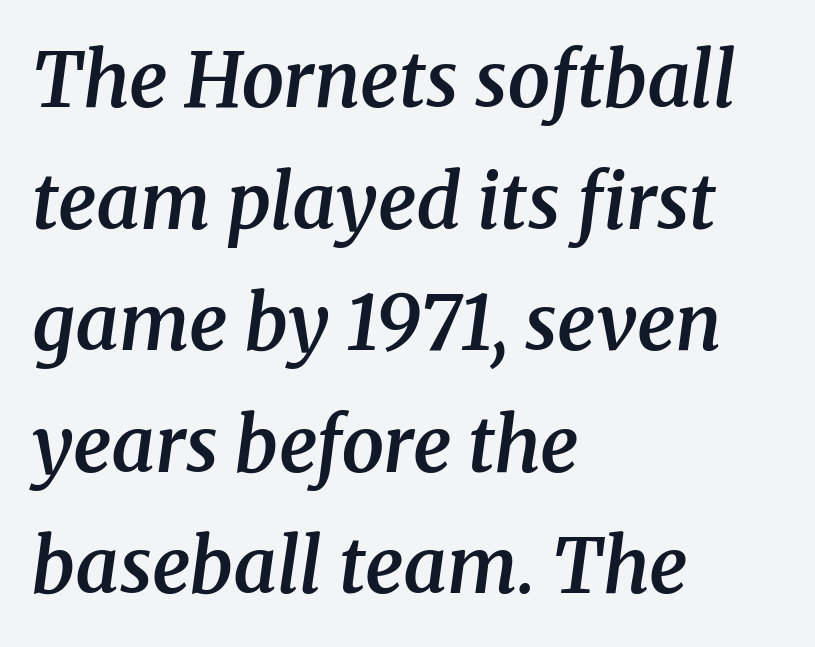
The image shows 76 px semibold serif type, italic (leaning right); set left-aligned, normal line spacing (1.6x), normal letter spacing, not underlined; medium stroke contrast and a medium x-height.
